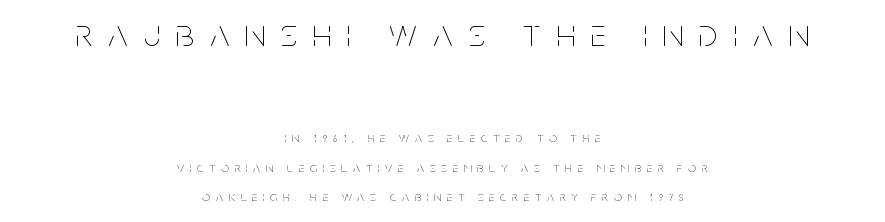
{"italic": "no", "bold": "no", "weight": "thin", "width": "condensed", "stroke_contrast": "low", "x_height": "large", "monospaced": "no", "underline": "no", "align": "center", "line_spacing": "loose", "line_spacing_ratio": 2.12, "letter_spacing": "wide", "letter_spacing_em": 0.41, "larger_block": "first", "size_ratio": 2.79, "glyph_px": 39}
